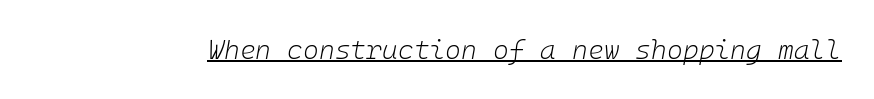
Spacing between characters is what you'd get straight out of the box. A quiet, ordinary-to-light weight characterises the typeface. A baseline rule has been typeset under these characters. In terms of posture, this sample is oblique.
